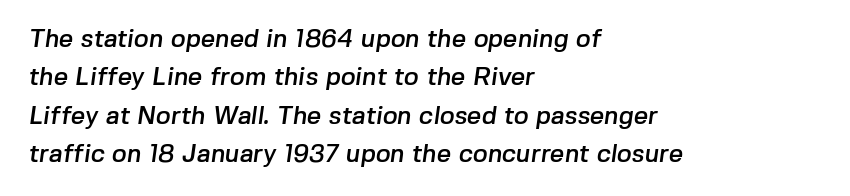
Q: Is the text underlined? A: No.
Q: How is the paragraph aligned? A: Left-aligned.
Q: Is the spacing between letters normal or unusually wide? A: Normal.
Q: Is the spacing between lines tight, normal or loose? A: Normal.
